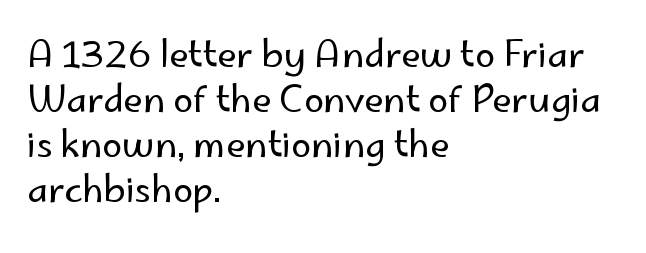
The image shows 36 px regular-weight sans-serif type, upright; set left-aligned, normal line spacing (1.25x), normal letter spacing, not underlined; low stroke contrast and a small x-height.
